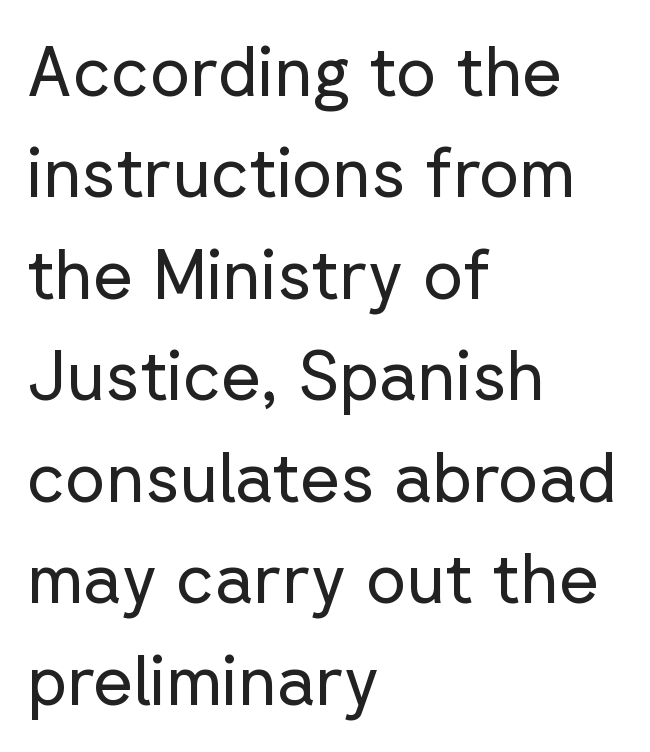
{"serif": "no", "italic": "no", "bold": "no", "weight": "regular", "width": "normal", "stroke_contrast": "low", "x_height": "medium", "monospaced": "no", "underline": "no", "align": "left", "line_spacing": "normal", "line_spacing_ratio": 1.47, "letter_spacing": "normal", "letter_spacing_em": 0.0, "glyph_px": 69}
